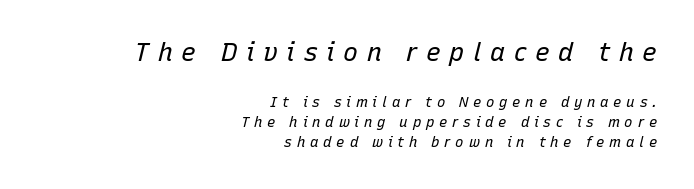
Does the leading feel generous? No, just average. The typography opts for an oblique posture over an upright one. The ragged edge is on the left, which tells us the setting is flush right. Ink coverage per letter is moderate at most.
